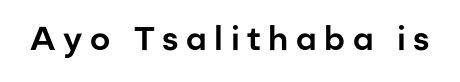
The image shows 33 px sans-serif type, upright; set unusually wide letter spacing (+0.23 em), not underlined; low stroke contrast and a medium x-height.
